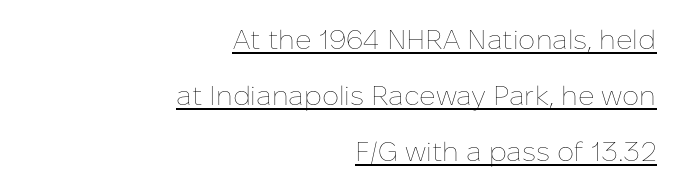
Q: Is the text bold? A: No.
Q: Is the text italic (slanted)? A: No, it is upright.
Q: Is the text underlined? A: Yes.
Q: How is the paragraph aligned? A: Right-aligned.
Q: Is the spacing between letters normal or unusually wide? A: Normal.
Q: Is the spacing between lines tight, normal or loose? A: Loose.
